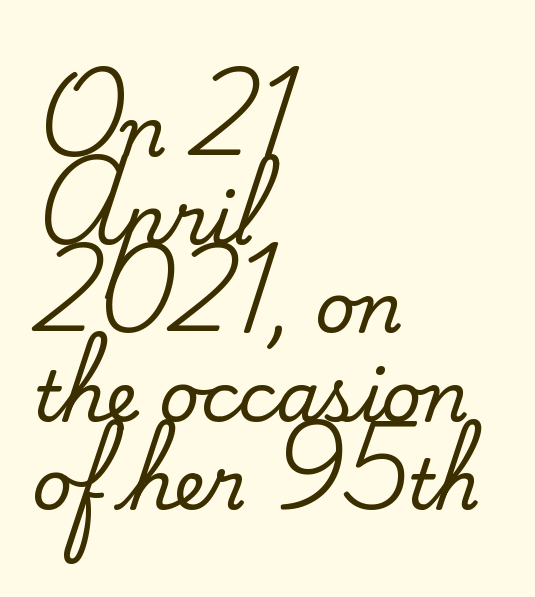
The image shows 70 px serif type; set left-aligned, normal line spacing (1.26x), normal letter spacing, not underlined; medium stroke contrast and a small x-height.
